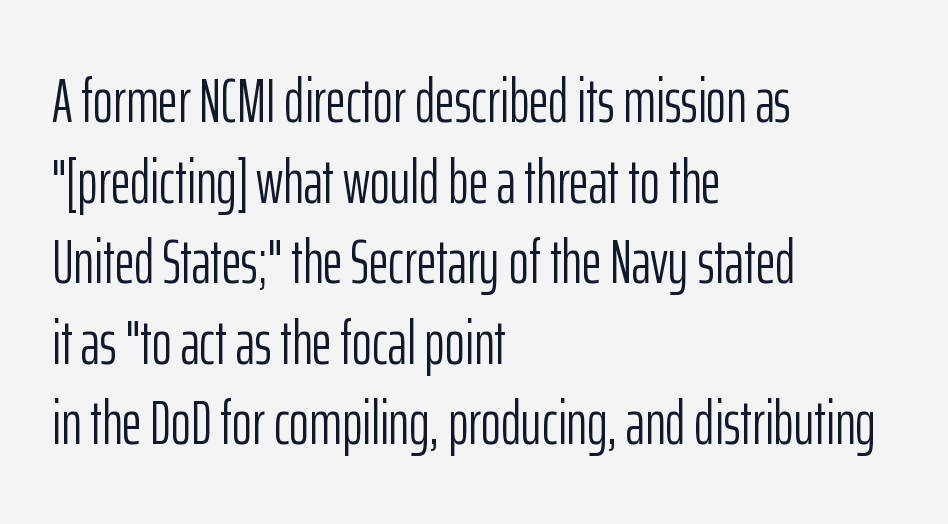
Q: Is the text bold? A: No.
Q: Is the text italic (slanted)? A: No, it is upright.
Q: Is the typeface a serif or a sans-serif typeface? A: Sans-serif.
Q: Is the text underlined? A: No.
Q: How is the paragraph aligned? A: Left-aligned.
Q: Is the spacing between letters normal or unusually wide? A: Normal.
Q: Is the spacing between lines tight, normal or loose? A: Normal.
Q: Width (condensed, normal, or wide)? A: Condensed.
Q: Stroke contrast? A: Low.
Q: x-height? A: Medium.
Q: Monospaced? A: No.
